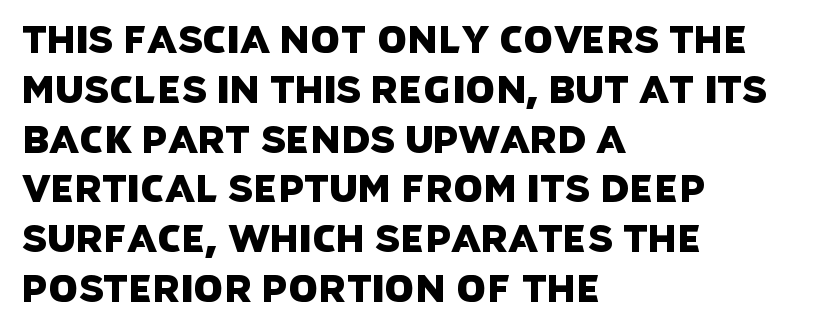
A typesetter would call this proportional, since set widths differ per character. Vertically, the passage feels balanced, rows spaced as you'd expect. Tracking value appears to be zero — textbook default spacing. Horizontally, the lines are justified to the leading edge only.
